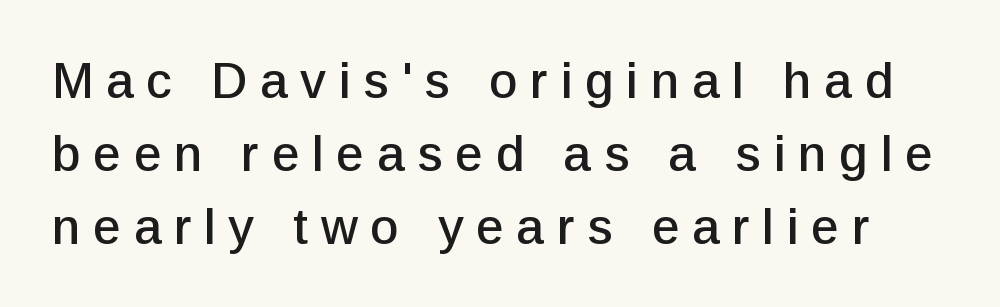
Q: Is the text italic (slanted)? A: No, it is upright.
Q: Is the typeface a serif or a sans-serif typeface? A: Sans-serif.
Q: Is the text underlined? A: No.
Q: Is the spacing between letters normal or unusually wide? A: Unusually wide.
Q: Is the spacing between lines tight, normal or loose? A: Normal.
Q: Width (condensed, normal, or wide)? A: Normal.
Q: Stroke contrast? A: Low.
Q: x-height? A: Medium.
Q: Monospaced? A: No.
